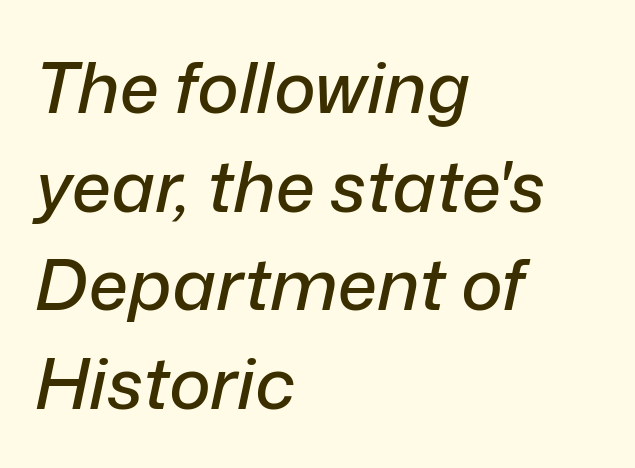
This rendering leaves character spacing at its baseline value. Evenly set lines give the paragraph a standard silhouette. Visually the block forms a straight wall on the left and a jagged coastline on the right. The space directly below the letters is spotless. Do the characters align in a grid? No, the font is proportional. Compared with ordinary roman type, these characters are visibly tilted.
